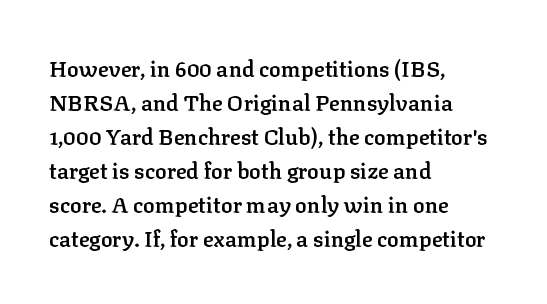
Q: Is the text bold? A: Semi-bold.
Q: Is the text italic (slanted)? A: No, it is upright.
Q: Is the text underlined? A: No.
Q: How is the paragraph aligned? A: Left-aligned.
Q: Is the spacing between letters normal or unusually wide? A: Normal.
Q: Is the spacing between lines tight, normal or loose? A: Normal.
